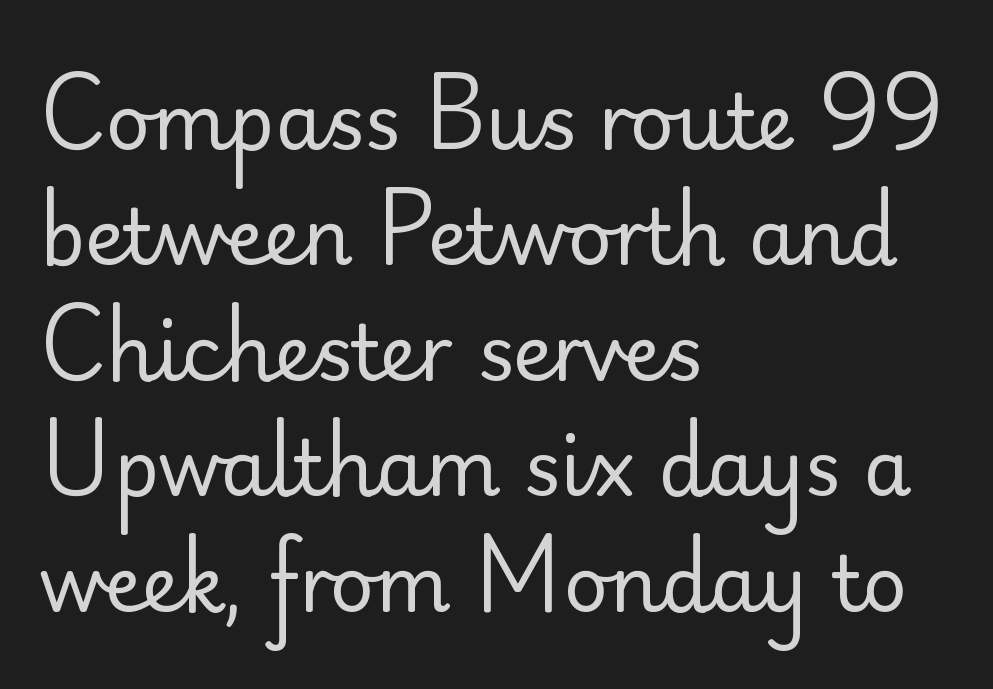
Q: Is the text bold? A: No.
Q: Is the text italic (slanted)? A: No, it is upright.
Q: Is the typeface a serif or a sans-serif typeface? A: Sans-serif.
Q: Is the text underlined? A: No.
Q: How is the paragraph aligned? A: Left-aligned.
Q: Is the spacing between letters normal or unusually wide? A: Normal.
Q: Is the spacing between lines tight, normal or loose? A: Normal.
Q: Width (condensed, normal, or wide)? A: Normal.
Q: Stroke contrast? A: Low.
Q: x-height? A: Small.
Q: Monospaced? A: No.
